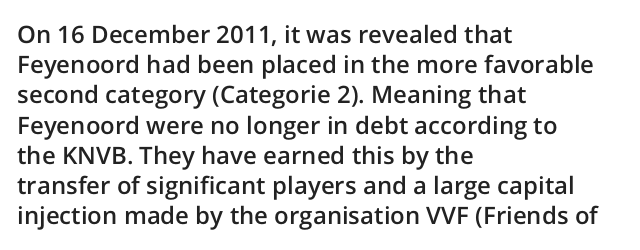
The image shows 24 px text type, upright; set left-aligned, normal line spacing (1.26x), normal letter spacing, not underlined.
